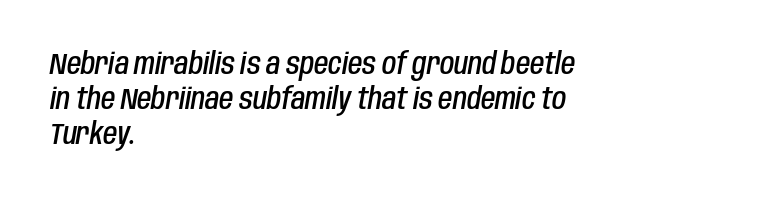
Q: Is the text bold? A: Semi-bold.
Q: Is the text italic (slanted)? A: Yes, it leans right by about 10 degrees.
Q: Is the text underlined? A: No.
Q: How is the paragraph aligned? A: Left-aligned.
Q: Is the spacing between letters normal or unusually wide? A: Normal.
Q: Width (condensed, normal, or wide)? A: Condensed.
Q: Stroke contrast? A: Low.
Q: x-height? A: Large.
Q: Monospaced? A: No.
